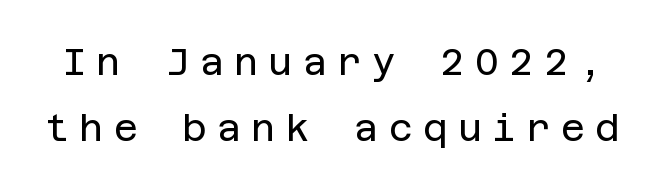
Examine the stroke ends and you'll find no serifs. The passage shown has open, widely tracked lettering throughout. Nope, not italic — everything's standing straight. The foot of each line stays bare and open. Weight class: somewhere from thin through regular.
